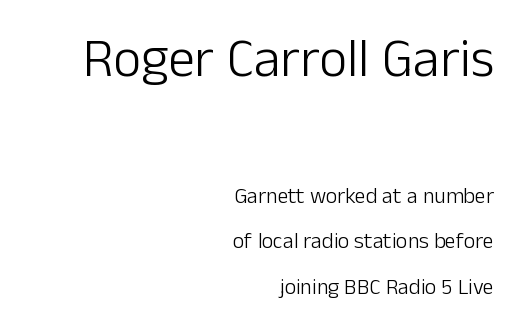
Notice how the passage keeps a crisp vertical edge on the right only. If you squint, the top block still reads clearly — it's the larger of the two. Check where the strokes stop: nothing finishes them off — pure sans. Characters follow at the spacing the type designer built in. Varying glyph widths throughout — classic text-font behaviour. You can tell it's not italic because the verticals are truly vertical.
